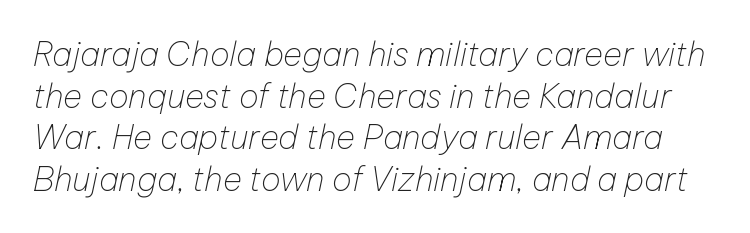
Q: Is the text bold? A: No.
Q: Is the text italic (slanted)? A: Yes, it leans right by about 12 degrees.
Q: Is the text underlined? A: No.
Q: Is the spacing between letters normal or unusually wide? A: Normal.
Q: Is the spacing between lines tight, normal or loose? A: Normal.
Q: Width (condensed, normal, or wide)? A: Normal.
Q: Stroke contrast? A: Low.
Q: x-height? A: Medium.
Q: Monospaced? A: No.
